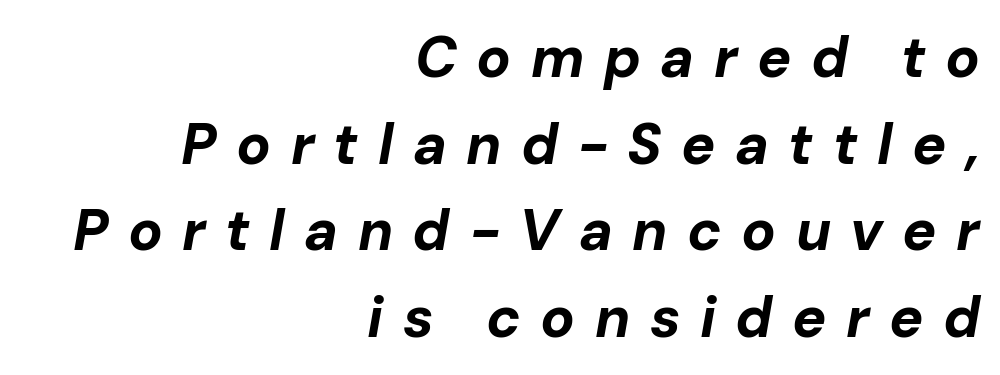
{"italic": "yes", "lean": "right", "slant_degrees": 10, "bold": "yes", "weight": "bold", "width": "normal", "stroke_contrast": "low", "x_height": "medium", "monospaced": "no", "underline": "no", "align": "right", "line_spacing": "normal", "line_spacing_ratio": 1.52, "letter_spacing": "wide", "letter_spacing_em": 0.34, "glyph_px": 57}
